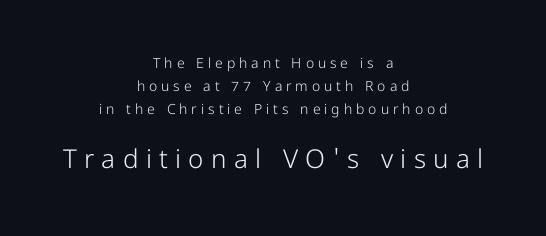
Q: Is the text bold? A: No.
Q: Is the text italic (slanted)? A: No, it is upright.
Q: Is the text underlined? A: No.
Q: How is the paragraph aligned? A: Centered.
Q: Is the spacing between letters normal or unusually wide? A: Unusually wide.
Q: Is the spacing between lines tight, normal or loose? A: Normal.
Q: Which block of text is set in a larger size, the first (top) or the second (bottom)? A: The second (bottom) one.
